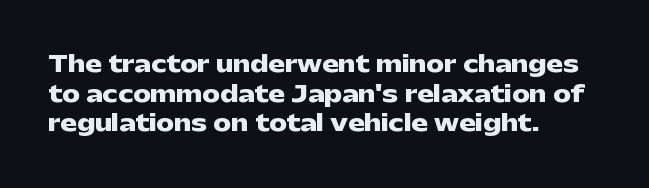
Q: Is the text bold? A: Yes.
Q: Is the text italic (slanted)? A: No, it is upright.
Q: Is the text underlined? A: No.
Q: How is the paragraph aligned? A: Left-aligned.
Q: Is the spacing between letters normal or unusually wide? A: Normal.
Q: Is the spacing between lines tight, normal or loose? A: Normal.
